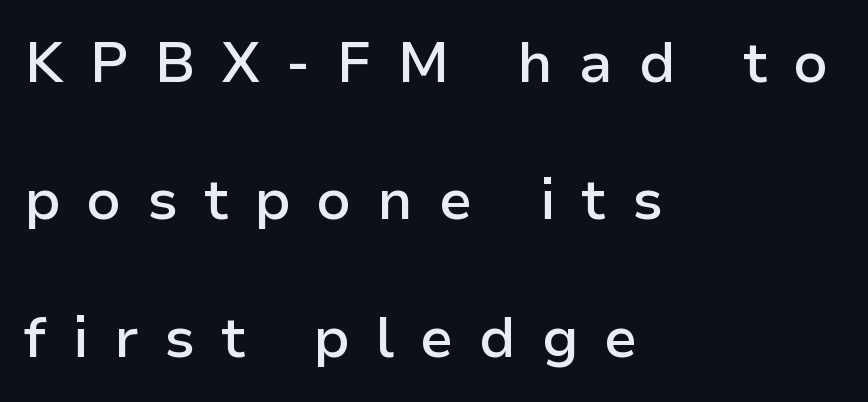
{"serif": "no", "italic": "no", "bold": "semi", "weight": "semibold", "width": "normal", "stroke_contrast": "low", "x_height": "medium", "monospaced": "no", "underline": "no", "align": "left", "line_spacing": "loose", "line_spacing_ratio": 2.41, "letter_spacing": "wide", "letter_spacing_em": 0.45, "glyph_px": 57}
